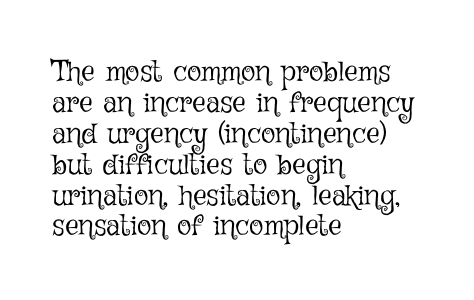
Any mark beneath the type? The region is blank. The paragraph has a hard left edge and a soft right edge. When letters stand straight like this, we call the style roman or upright. The face used here is rendered with its standard letterfit. How would I describe the line gaps? Narrow and economical. The letters advance in unequal steps, a hallmark of proportional type.
